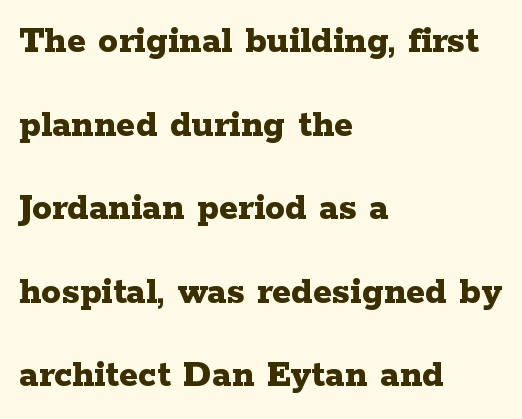
Varying glyph widths throughout — classic text-font behaviour. There is no visible air inserted between adjacent glyphs. You'd pick this weight for a headline — it's a proper bold. You could fit nearly another row in the gap between these rows. Serifs: yes, visible at the terminals of the letterforms.
